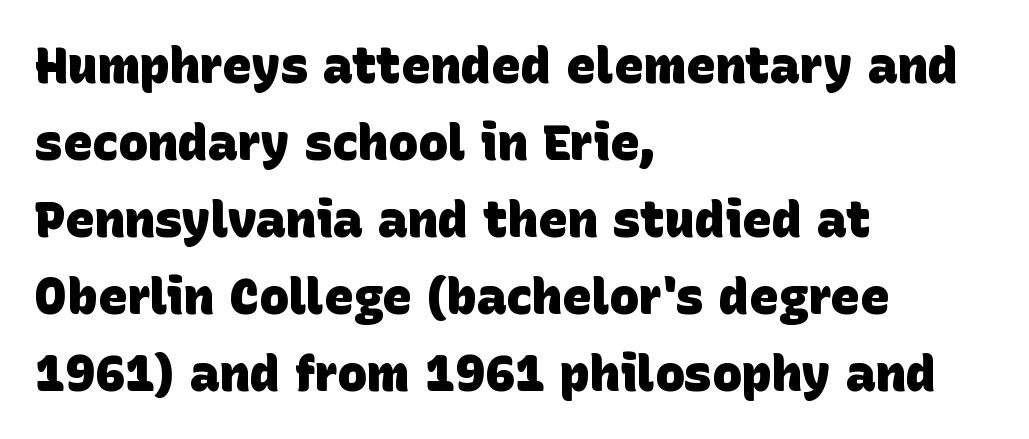
Q: Is the text bold? A: Yes.
Q: Is the typeface a serif or a sans-serif typeface? A: Sans-serif.
Q: Is the text underlined? A: No.
Q: How is the paragraph aligned? A: Left-aligned.
Q: Is the spacing between letters normal or unusually wide? A: Normal.
Q: Is the spacing between lines tight, normal or loose? A: Normal.
Q: Width (condensed, normal, or wide)? A: Normal.
Q: Stroke contrast? A: Low.
Q: x-height? A: Large.
Q: Monospaced? A: No.
